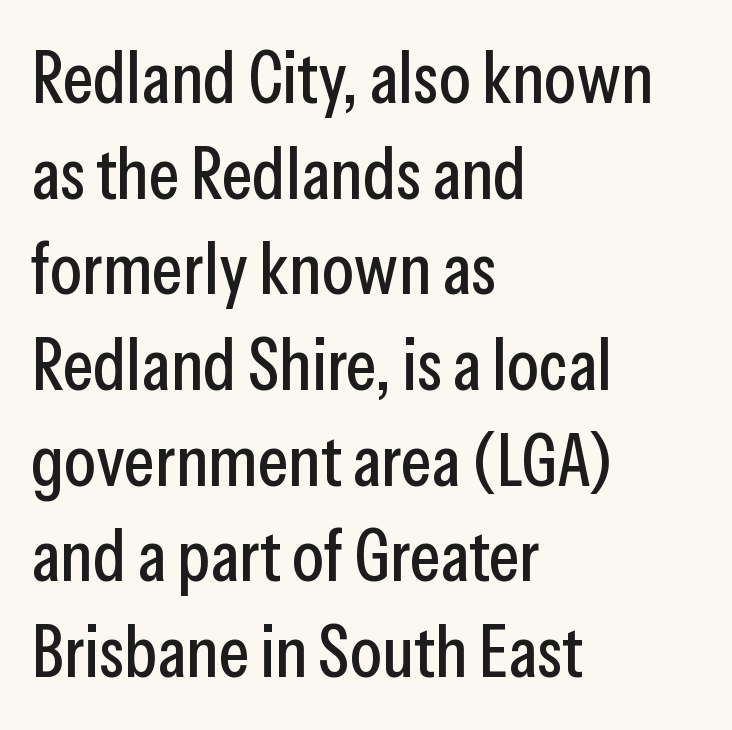
Posture: straight, roman, zero tilt. The space between consecutive lines is moderate. Character widths vary here, with narrow letters taking less room than wide ones. Nobody drew a line under any word here.
